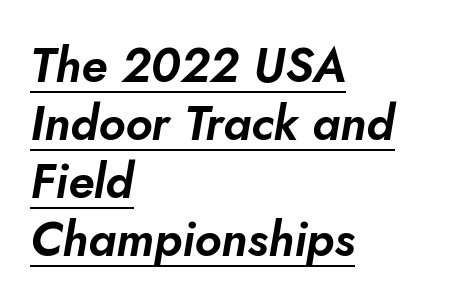
The image shows 48 px text type, italic (leaning right); set left-aligned, line spacing 1.21x, normal letter spacing, underlined; low stroke contrast and a small x-height.
